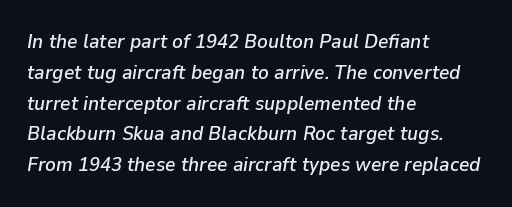
The rendering uses a moderate line-height, typical for paragraphs. Designer's note — italics engaged. Every row of glyphs begins at an identical x-position on the left. Each row of text sits above clean, open space. The letterforms sit shoulder to shoulder at normal distance.
